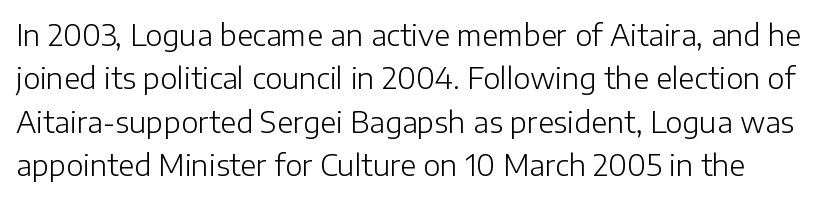
The image shows 29 px light sans-serif type, upright; set normal line spacing (1.5x), normal letter spacing, not underlined; low stroke contrast and a medium x-height.
